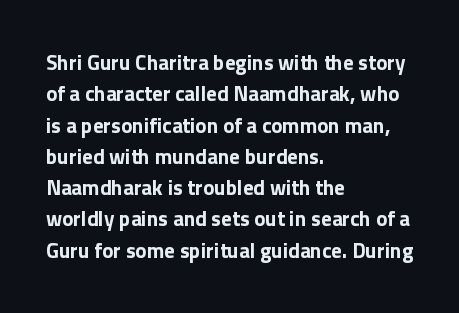
{"italic": "no", "bold": "yes", "underline": "no", "align": "left", "line_spacing": "normal", "line_spacing_ratio": 1.49, "letter_spacing": "normal", "letter_spacing_em": 0.0, "glyph_px": 21}
